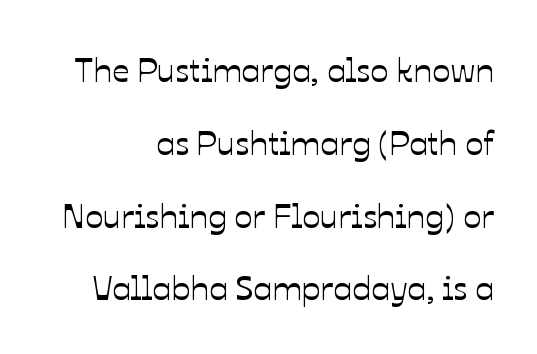
Letter spacing: default. Posture: straight, roman, zero tilt. The rendering uses natural spacing where letterforms have individual widths. Descenders are the only things crossing below the line. Leading is clearly above the norm, producing a sparse column.
